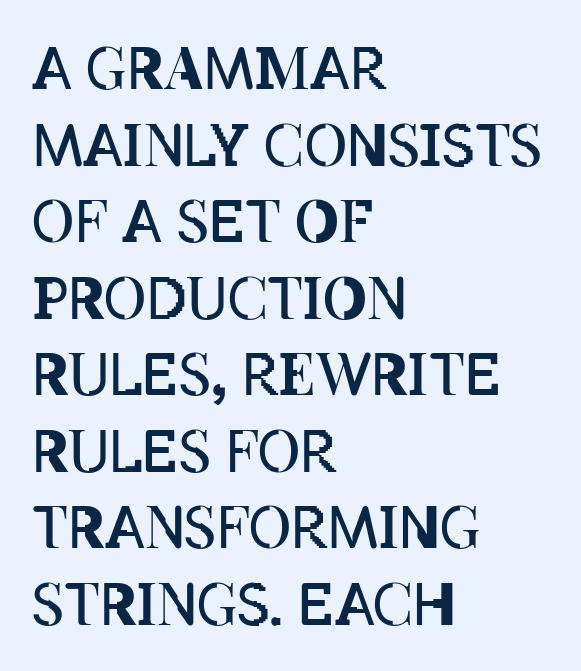
Q: Is the text bold? A: No.
Q: Is the text italic (slanted)? A: No, it is upright.
Q: Is the text underlined? A: No.
Q: How is the paragraph aligned? A: Left-aligned.
Q: Is the spacing between letters normal or unusually wide? A: Normal.
Q: Is the spacing between lines tight, normal or loose? A: Normal.
Q: Width (condensed, normal, or wide)? A: Condensed.
Q: Stroke contrast? A: Low.
Q: x-height? A: Large.
Q: Monospaced? A: No.
